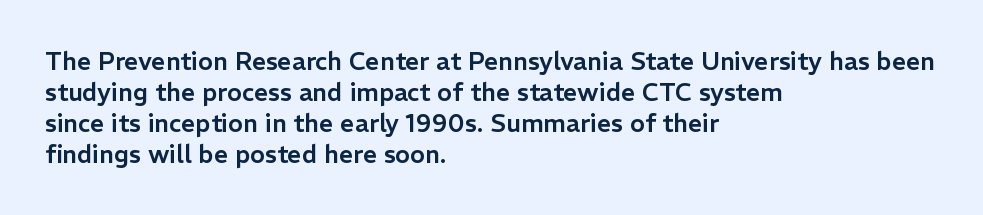
The image shows 25 px text type, upright; set left-aligned, line spacing 1.24x, normal letter spacing, not underlined.
